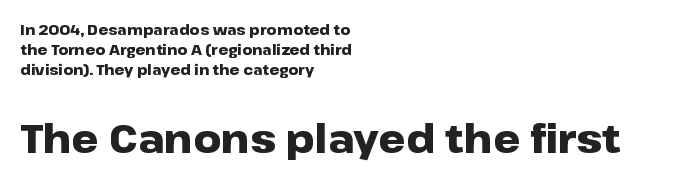
Vertically, the passage feels balanced, rows spaced as you'd expect. Compared with a centered layout, this one pins lines to the left instead. Proportional: the letters do not fall into vertical columns. Compare the two chunks: the lower has the greater cap height.
